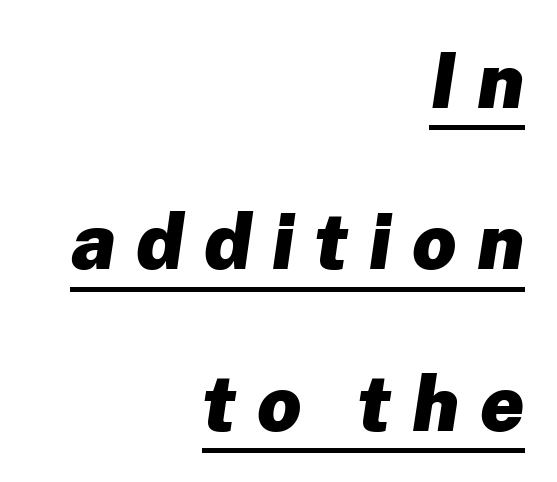
Q: Is the text bold? A: Yes.
Q: Is the text italic (slanted)? A: Yes, it leans right by about 8 degrees.
Q: Is the text underlined? A: Yes.
Q: How is the paragraph aligned? A: Right-aligned.
Q: Is the spacing between letters normal or unusually wide? A: Unusually wide.
Q: Is the spacing between lines tight, normal or loose? A: Loose.
Q: Width (condensed, normal, or wide)? A: Normal.
Q: Stroke contrast? A: Low.
Q: x-height? A: Medium.
Q: Monospaced? A: No.
